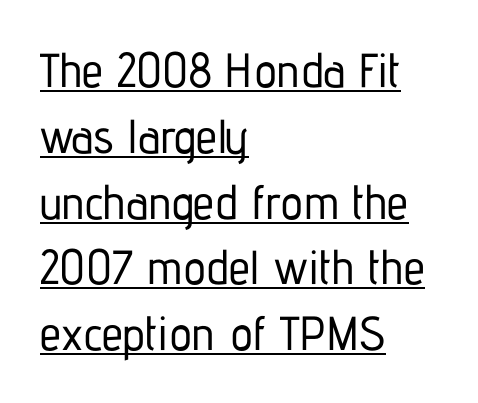
Q: Is the text italic (slanted)? A: No, it is upright.
Q: Is the typeface a serif or a sans-serif typeface? A: Sans-serif.
Q: Is the text underlined? A: Yes.
Q: How is the paragraph aligned? A: Left-aligned.
Q: Is the spacing between letters normal or unusually wide? A: Normal.
Q: Is the spacing between lines tight, normal or loose? A: Normal.
Q: Width (condensed, normal, or wide)? A: Condensed.
Q: Stroke contrast? A: Low.
Q: x-height? A: Medium.
Q: Monospaced? A: No.
